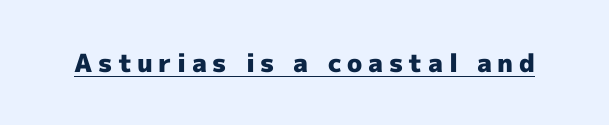
{"italic": "no", "bold": "yes", "underline": "yes", "letter_spacing": "wide", "letter_spacing_em": 0.22, "glyph_px": 25}
